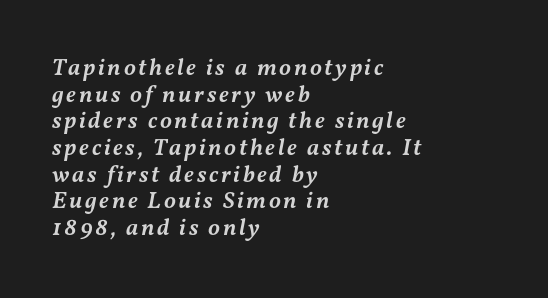
The image shows 24 px text type, italic (leaning right); set left-aligned, tight line spacing (1.11x), not underlined.
